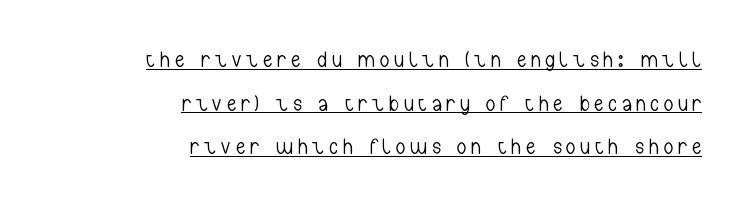
Q: Is the text bold? A: No.
Q: Is the text italic (slanted)? A: No, it is upright.
Q: Is the text underlined? A: Yes.
Q: How is the paragraph aligned? A: Right-aligned.
Q: Is the spacing between letters normal or unusually wide? A: Unusually wide.
Q: Is the spacing between lines tight, normal or loose? A: Loose.
